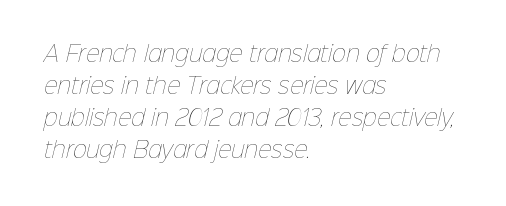
Q: Is the text bold? A: No.
Q: Is the text underlined? A: No.
Q: How is the paragraph aligned? A: Left-aligned.
Q: Is the spacing between letters normal or unusually wide? A: Normal.
Q: Is the spacing between lines tight, normal or loose? A: Normal.
